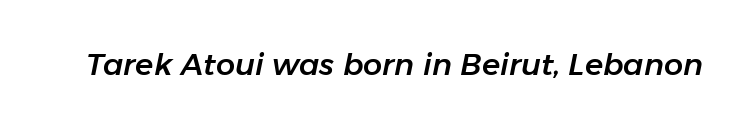
These lines are rendered in a variable-pitch font. If you drew a line through each stem, it would be angled. Compared with typical body copy, the letter spacing here is the same. Just letters on the line, the space beneath them empty.
